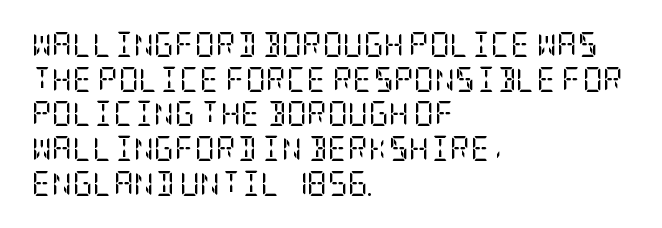
{"italic": "no", "bold": "no", "underline": "no", "align": "left", "line_spacing": "normal", "line_spacing_ratio": 1.39, "letter_spacing": "normal", "letter_spacing_em": 0.0, "glyph_px": 25}
